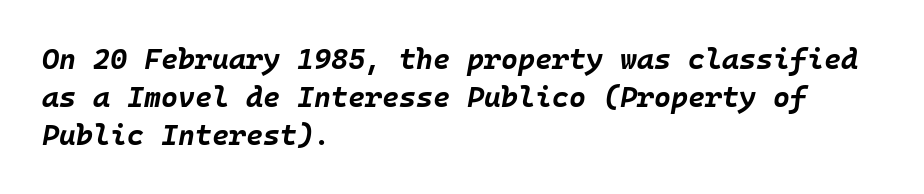
Quick note: interline space is typical. Descenders hang freely into open space. Honestly, the letter spacing is just normal — you wouldn't notice it. The face used here has the dense, thick strokes of a bold. Leftover space on each line is placed entirely after the last word. The rendering applies a slant to the glyphs.
